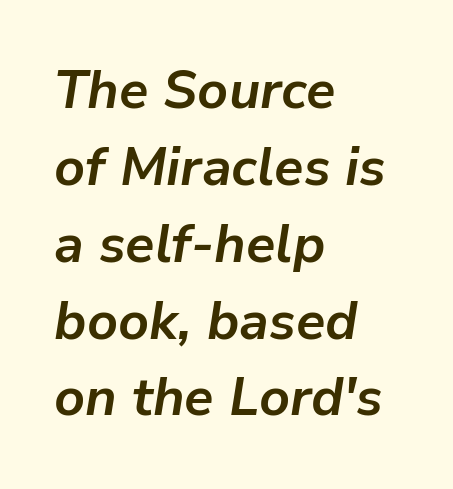
Q: Is the text bold? A: Yes.
Q: Is the text italic (slanted)? A: Yes, it leans right by about 9 degrees.
Q: Is the text underlined? A: No.
Q: How is the paragraph aligned? A: Left-aligned.
Q: Is the spacing between letters normal or unusually wide? A: Normal.
Q: Is the spacing between lines tight, normal or loose? A: Normal.
Q: Width (condensed, normal, or wide)? A: Normal.
Q: Stroke contrast? A: Low.
Q: x-height? A: Medium.
Q: Monospaced? A: No.
